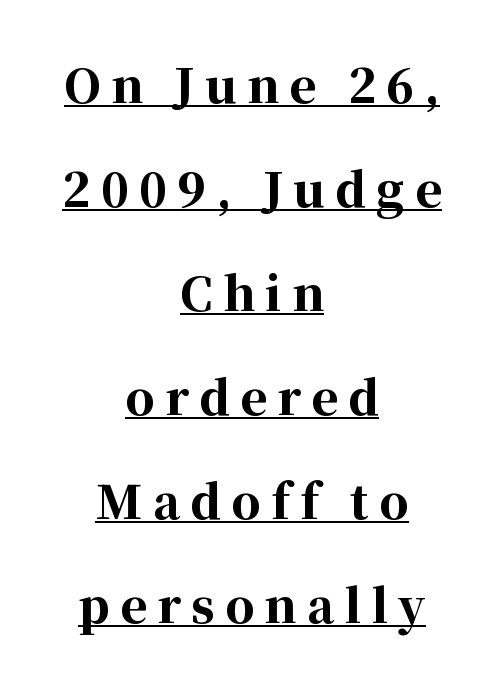
{"serif": "yes", "italic": "no", "bold": "yes", "weight": "bold", "width": "normal", "stroke_contrast": "high", "x_height": "medium", "monospaced": "no", "underline": "yes", "align": "center", "line_spacing": "loose", "line_spacing_ratio": 2.26, "letter_spacing": "wide", "letter_spacing_em": 0.22, "glyph_px": 46}
